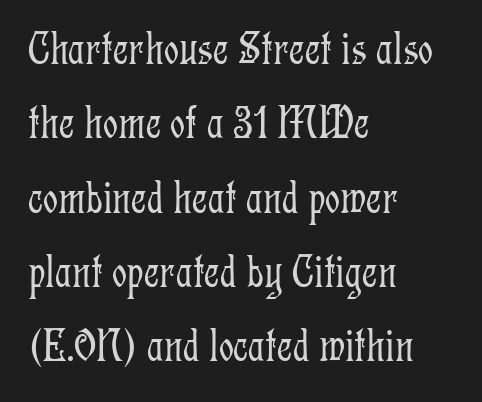
Q: Is the text bold? A: No.
Q: Is the text italic (slanted)? A: No, it is upright.
Q: Is the typeface a serif or a sans-serif typeface? A: Serif.
Q: Is the text underlined? A: No.
Q: How is the paragraph aligned? A: Left-aligned.
Q: Is the spacing between letters normal or unusually wide? A: Normal.
Q: Is the spacing between lines tight, normal or loose? A: Normal.
Q: Width (condensed, normal, or wide)? A: Condensed.
Q: Stroke contrast? A: Low.
Q: x-height? A: Medium.
Q: Monospaced? A: No.
